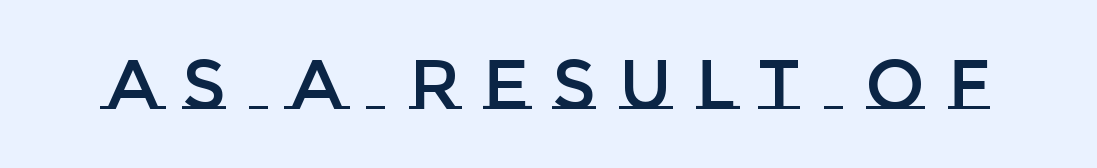
The image shows 70 px text type, upright; set unusually wide letter spacing (+0.33 em), not underlined; low stroke contrast and a large x-height.
